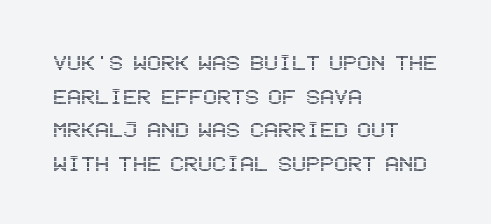
The zone under the glyphs is completely vacant. Line starts are locked; line ends wander. Look at the tracking — it's just the regular setting, nothing added. Horizontal bands of white between lines are of average thickness.
